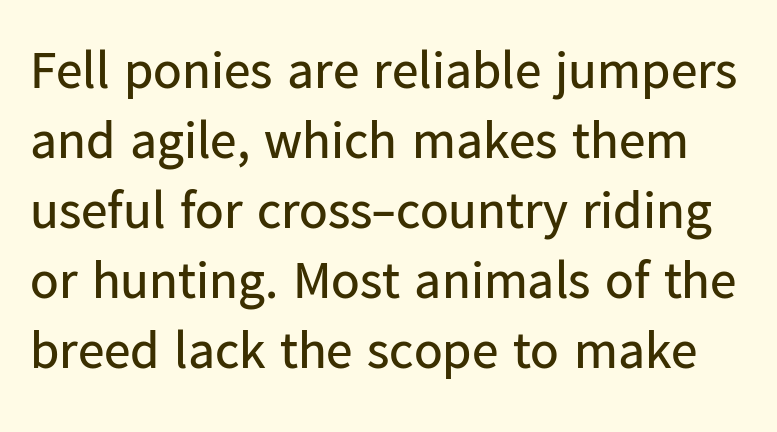
The image shows 53 px regular-weight sans-serif type, upright; set normal line spacing (1.32x), normal letter spacing, not underlined; low stroke contrast and a medium x-height.
